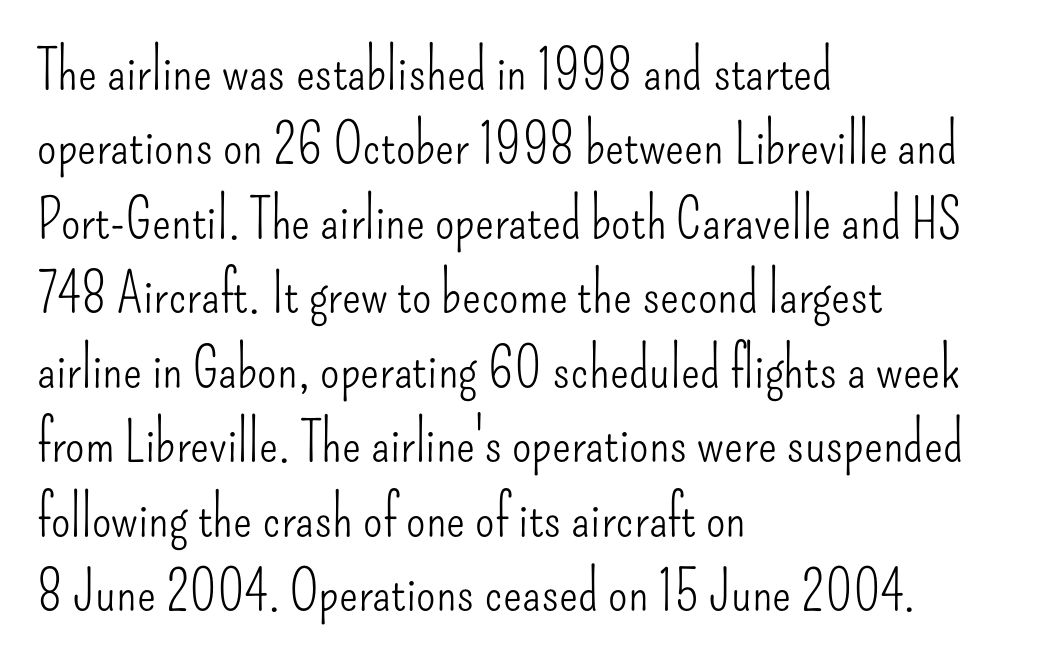
Letter spacing: default. Does the lettering tilt? It doesn't — this is upright. Students, observe: this is what conventionally led text looks like. Honestly, there is no underline to notice here at all. Is the block centered? No — it sits flush against the left margin.
